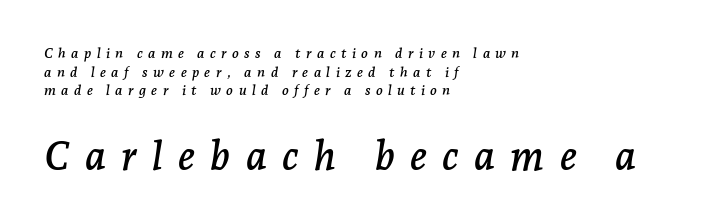
The image shows 40 px serif type, italic (leaning right); set left-aligned, normal line spacing (1.33x), unusually wide letter spacing (+0.38 em), not underlined; the second (bottom) block is 2.86x larger; low stroke contrast and a medium x-height.
